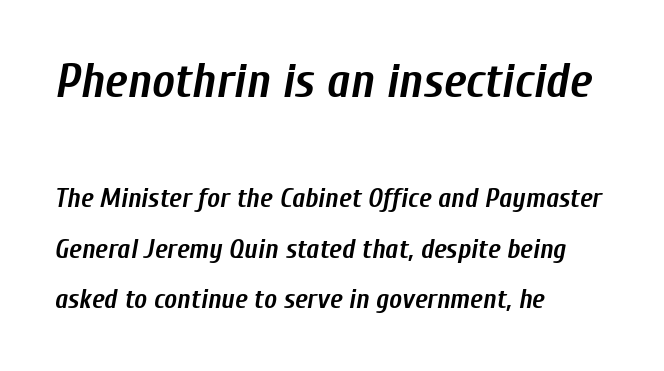
The compositor pushed each line to the left boundary. This sample has the flowing, uneven cadence of proportional lettering. A typesetter would mark this as italic. Only glyphs here, with clear space below each row. Weight check: bold — yes, fully. This rendering leaves character spacing at its baseline value.
